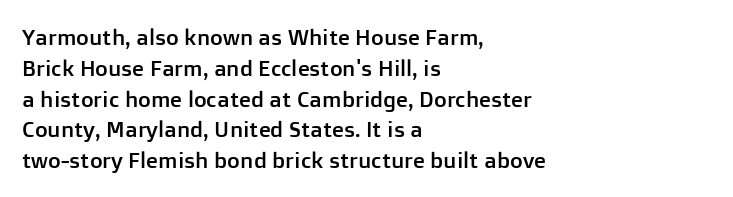
{"italic": "no", "underline": "no", "align": "left", "line_spacing": "normal", "line_spacing_ratio": 1.4, "letter_spacing": "normal", "letter_spacing_em": 0.0, "glyph_px": 22}
